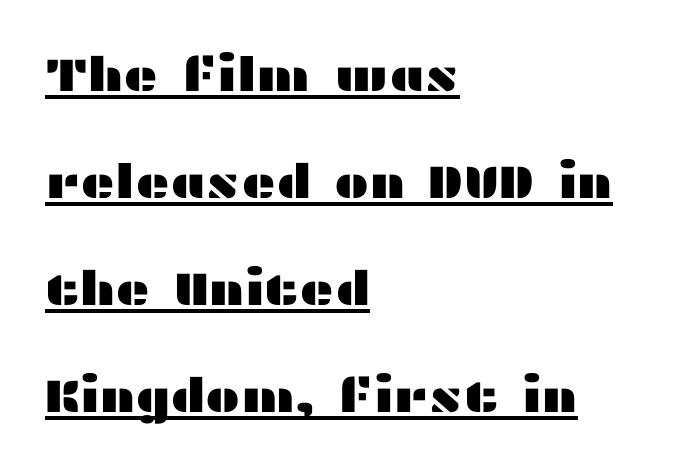
Looks like regular typesetting: each glyph gets only the width it needs. In designer terms, the underline attribute is active on this setting. Letter spacing: default. Unlike italic type, these characters show no tilt at all. The compositor pushed each line to the left boundary. This rendering employs a face without finishing strokes, i.e., a sans-serif.
